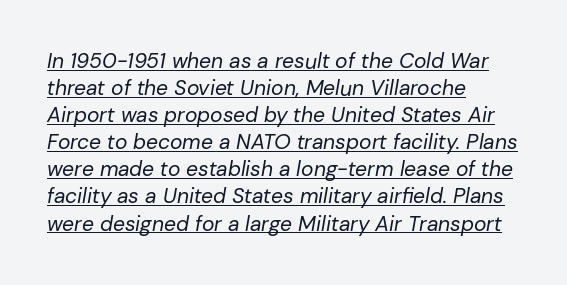
The typesetter chose a ragged-right arrangement here. Characters follow at the spacing the type designer built in. Stem width sits at or under what a default text font uses. In terms of leading, this rendering sits right in the middle. Check the space under the baseline: a stroke is drawn there. Compared with ordinary roman type, these characters are visibly tilted.
